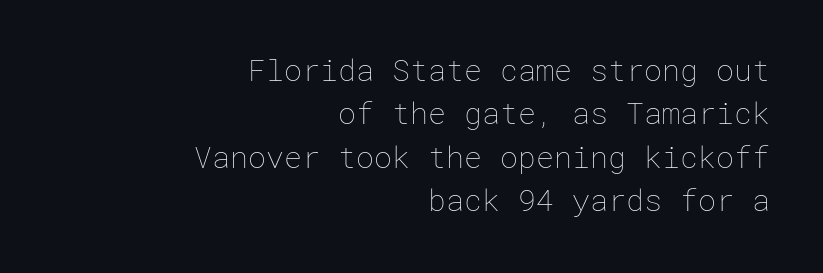
The font sits on the lighter half of the weight spectrum, regular included. The letterforms sit shoulder to shoulder at normal distance. This sample keeps an unexceptional amount of space between lines. Is the block centered? No — it sits flush against the right margin.
